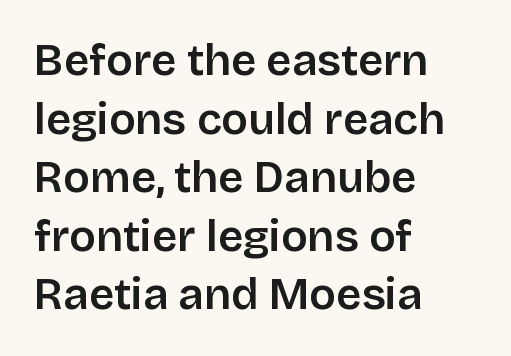
Q: Is the text bold? A: Semi-bold.
Q: Is the text italic (slanted)? A: No, it is upright.
Q: Is the typeface a serif or a sans-serif typeface? A: Sans-serif.
Q: Is the text underlined? A: No.
Q: How is the paragraph aligned? A: Left-aligned.
Q: Is the spacing between letters normal or unusually wide? A: Normal.
Q: Is the spacing between lines tight, normal or loose? A: Normal.
Q: Width (condensed, normal, or wide)? A: Normal.
Q: Stroke contrast? A: Low.
Q: x-height? A: Large.
Q: Monospaced? A: No.
